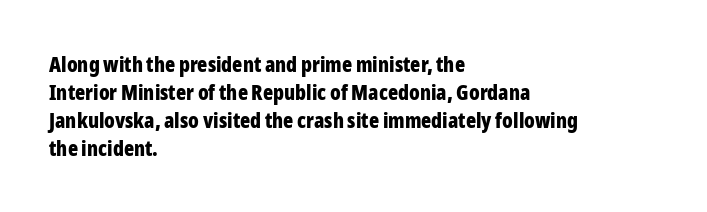
The image shows 21 px bold type, upright; set left-aligned, normal line spacing (1.33x), normal letter spacing, not underlined.
